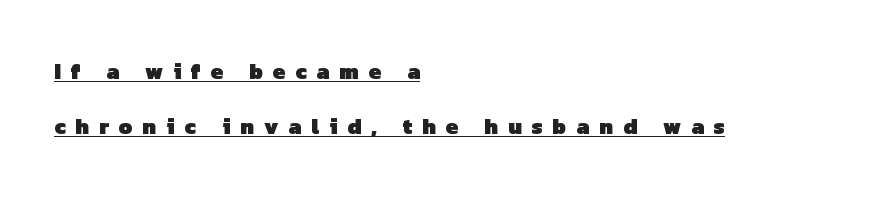
{"bold": "yes", "underline": "yes", "align": "left", "line_spacing": "loose", "line_spacing_ratio": 2.5, "letter_spacing": "wide", "letter_spacing_em": 0.45, "glyph_px": 22}
